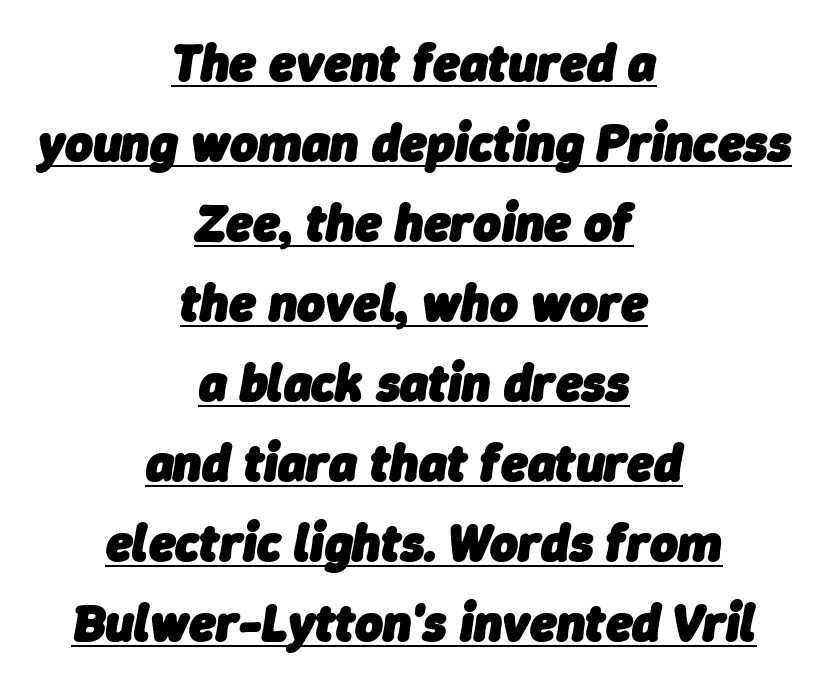
Q: Is the text bold? A: Yes.
Q: Is the text italic (slanted)? A: Yes, it leans right by about 9 degrees.
Q: Is the text underlined? A: Yes.
Q: How is the paragraph aligned? A: Centered.
Q: Is the spacing between letters normal or unusually wide? A: Normal.
Q: Is the spacing between lines tight, normal or loose? A: Normal.
Q: Width (condensed, normal, or wide)? A: Normal.
Q: Stroke contrast? A: Low.
Q: x-height? A: Medium.
Q: Monospaced? A: No.
